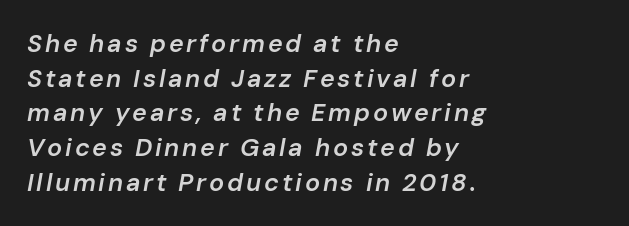
The image shows 25 px text type, italic (leaning right); set left-aligned, normal line spacing (1.39x), not underlined.
